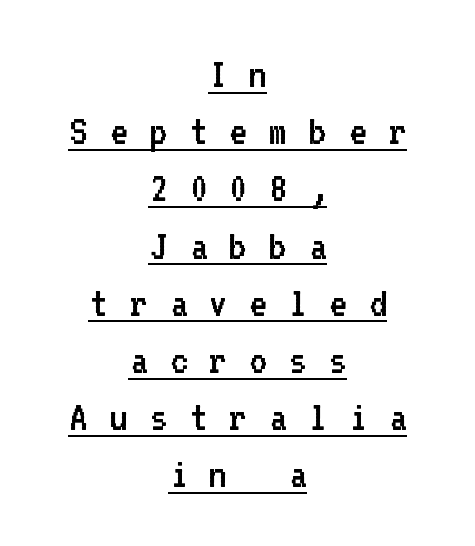
The image shows 44 px regular-weight sans-serif type, upright, monospaced; set centered, normal line spacing (1.3x), unusually wide letter spacing (+0.49 em), underlined; low stroke contrast and a medium x-height.
